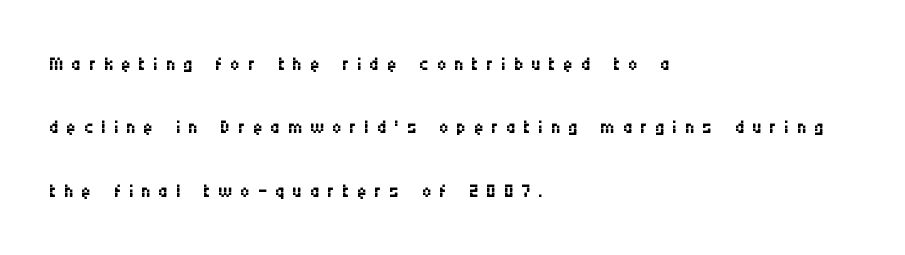
Q: Is the text bold? A: No.
Q: Is the text italic (slanted)? A: No, it is upright.
Q: Is the text underlined? A: No.
Q: How is the paragraph aligned? A: Left-aligned.
Q: Is the spacing between letters normal or unusually wide? A: Unusually wide.
Q: Is the spacing between lines tight, normal or loose? A: Loose.
